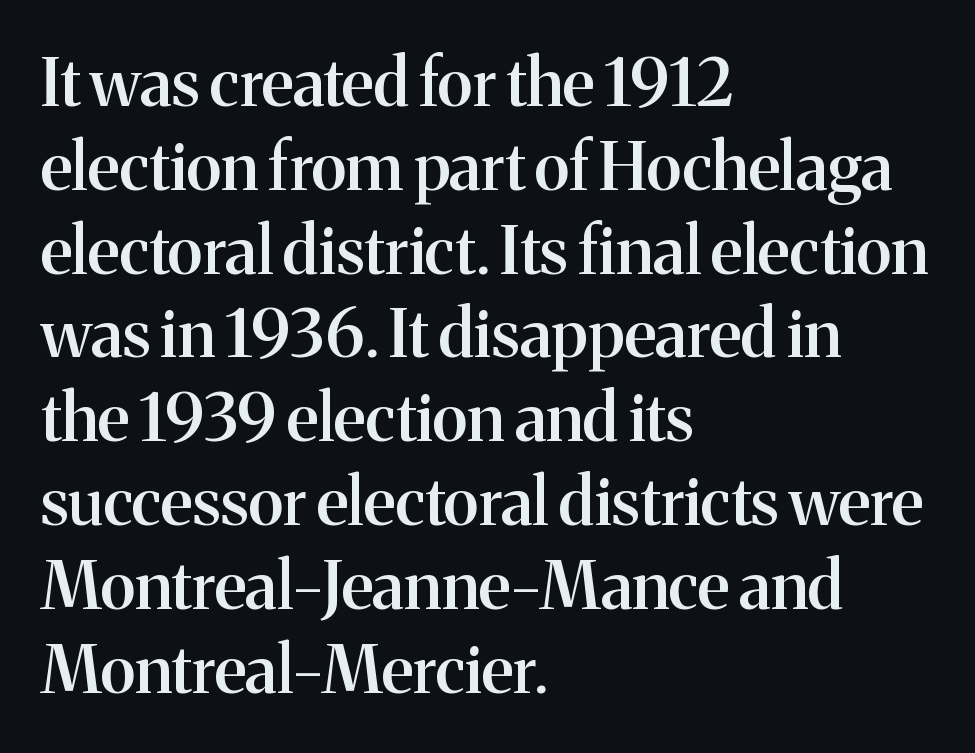
The space beneath each line is pristine and unruled. The glyphs have the mass of a demibold cut, below bold. Regular leading. Spacing between characters is what you'd get straight out of the box.
